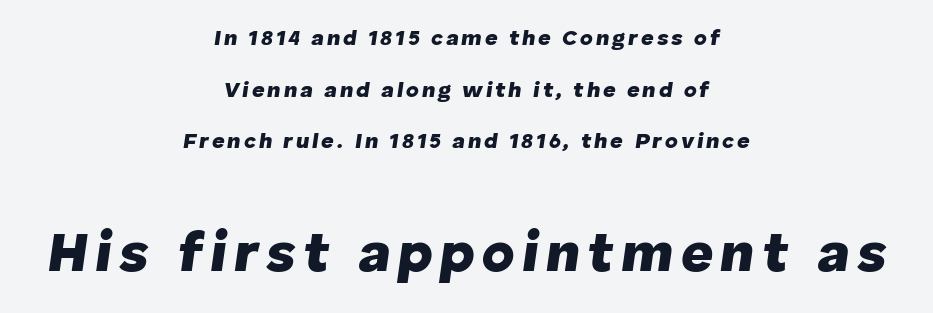
The image shows 56 px heavy type, italic (leaning right); set centered, loose line spacing (2.35x), not underlined; the second (bottom) block is 2.55x larger; low stroke contrast and a medium x-height.
